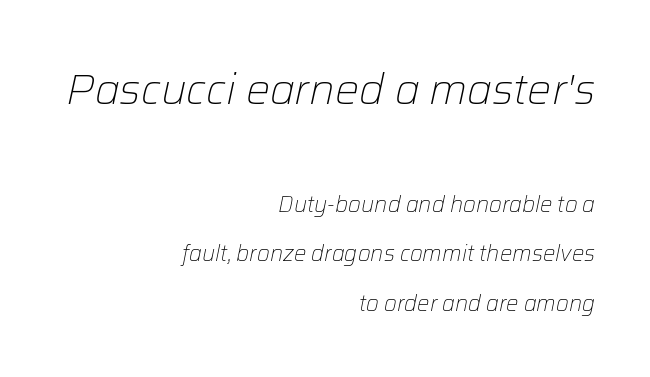
Q: Is the text bold? A: No.
Q: Is the text italic (slanted)? A: Yes, it leans right by about 12 degrees.
Q: Is the text underlined? A: No.
Q: How is the paragraph aligned? A: Right-aligned.
Q: Is the spacing between letters normal or unusually wide? A: Normal.
Q: Is the spacing between lines tight, normal or loose? A: Loose.
Q: Which block of text is set in a larger size, the first (top) or the second (bottom)? A: The first (top) one.
Q: Width (condensed, normal, or wide)? A: Normal.
Q: Stroke contrast? A: Low.
Q: x-height? A: Medium.
Q: Monospaced? A: No.
